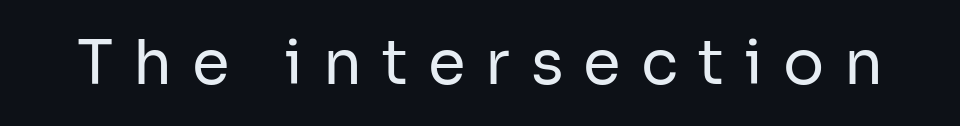
{"serif": "no", "italic": "no", "bold": "no", "weight": "regular", "width": "normal", "stroke_contrast": "low", "x_height": "medium", "monospaced": "no", "underline": "no", "letter_spacing": "wide", "letter_spacing_em": 0.33, "glyph_px": 61}
